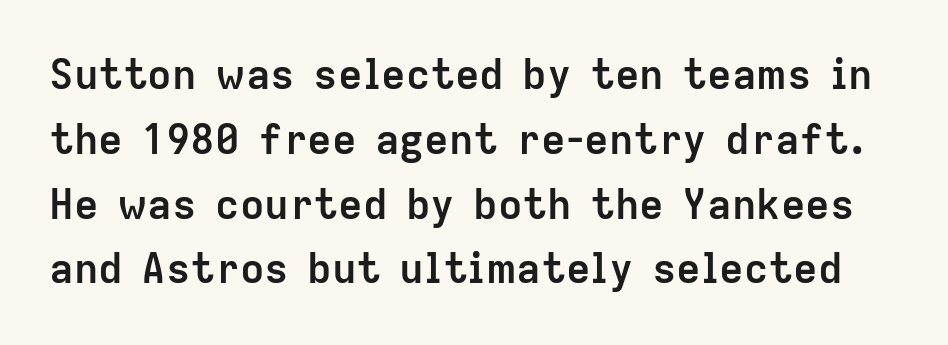
Q: Is the text bold? A: Yes.
Q: Is the text italic (slanted)? A: No, it is upright.
Q: Is the typeface a serif or a sans-serif typeface? A: Sans-serif.
Q: Is the text underlined? A: No.
Q: Is the spacing between letters normal or unusually wide? A: Normal.
Q: Is the spacing between lines tight, normal or loose? A: Normal.
Q: Width (condensed, normal, or wide)? A: Normal.
Q: Stroke contrast? A: Low.
Q: x-height? A: Medium.
Q: Monospaced? A: No.
